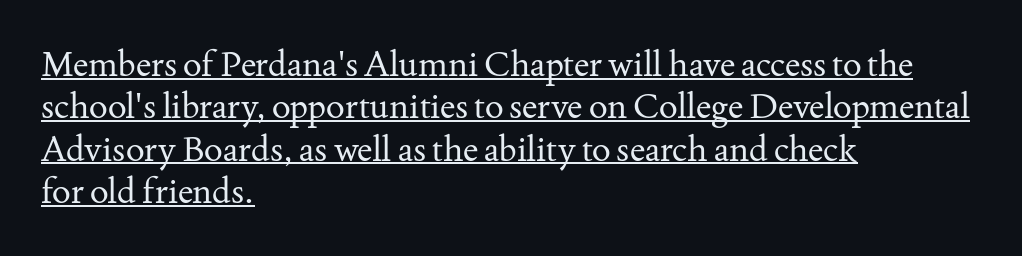
{"serif": "yes", "italic": "no", "bold": "no", "weight": "regular", "width": "normal", "stroke_contrast": "medium", "x_height": "small", "monospaced": "no", "underline": "yes", "align": "left", "line_spacing_ratio": 1.21, "letter_spacing": "normal", "letter_spacing_em": 0.0, "glyph_px": 35}
